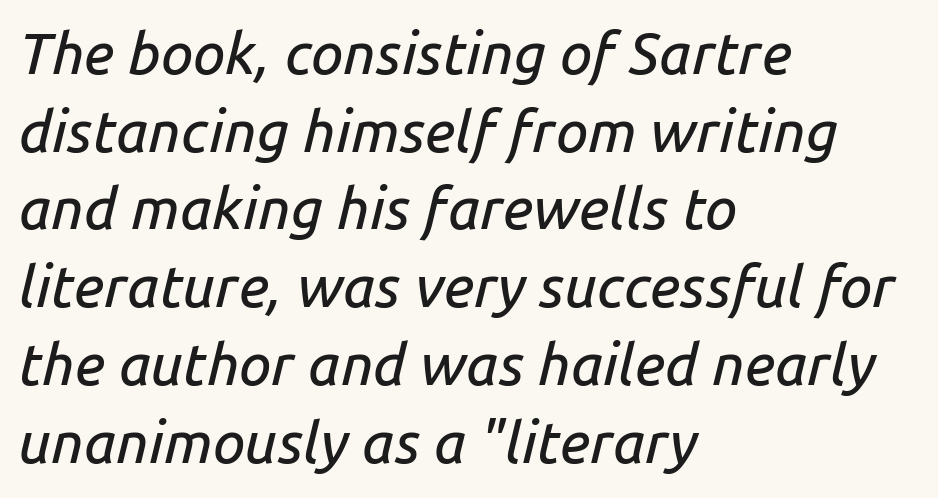
Q: Is the text italic (slanted)? A: Yes, it leans right by about 14 degrees.
Q: Is the text underlined? A: No.
Q: How is the paragraph aligned? A: Left-aligned.
Q: Is the spacing between letters normal or unusually wide? A: Normal.
Q: Is the spacing between lines tight, normal or loose? A: Normal.
Q: Width (condensed, normal, or wide)? A: Normal.
Q: Stroke contrast? A: Low.
Q: x-height? A: Medium.
Q: Monospaced? A: No.
